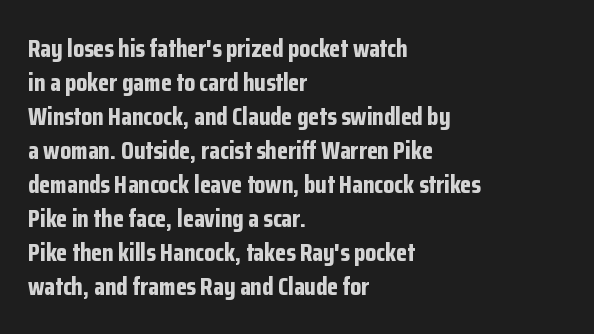
Q: Is the text bold? A: Yes.
Q: Is the text italic (slanted)? A: No, it is upright.
Q: Is the text underlined? A: No.
Q: How is the paragraph aligned? A: Left-aligned.
Q: Is the spacing between letters normal or unusually wide? A: Normal.
Q: Is the spacing between lines tight, normal or loose? A: Normal.
